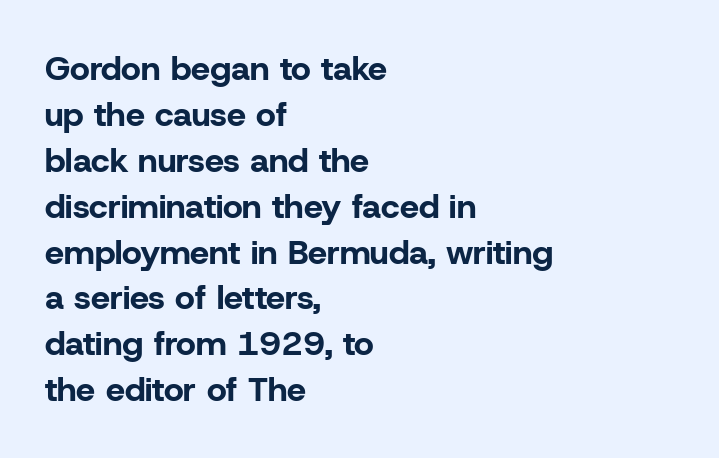
The font family rendered here belongs to the sans-serif group. Rendered with straight, roman letterforms. The face used here is proportionally spaced, like ordinary book or web type. If you measured baseline to baseline, you'd find a middling distance. Underline: absent. Every letter is thick-stroked: bold, no question.
